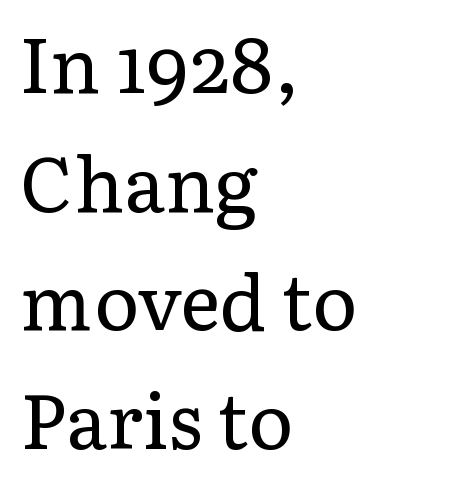
The image shows 76 px regular-weight serif type, upright; set left-aligned, normal line spacing (1.56x), normal letter spacing, not underlined; low stroke contrast and a medium x-height.
